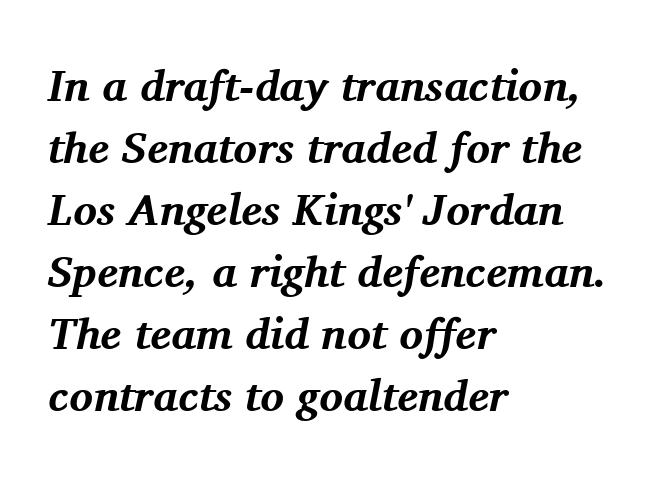
Is this a fixed-width face? No — the glyphs have proportional, varying widths. Short note: letters normally spaced. Glance below the letters and you will spot only blank space. Strong, thick strokes mark this as bold type.
